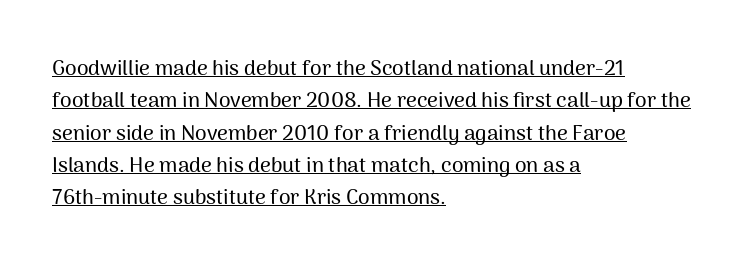
{"italic": "no", "underline": "yes", "align": "left", "line_spacing": "normal", "line_spacing_ratio": 1.54, "letter_spacing": "normal", "letter_spacing_em": 0.0, "glyph_px": 21}
